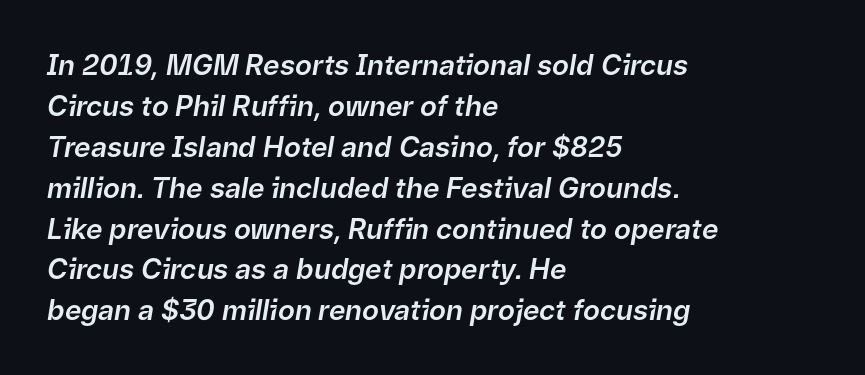
Q: Is the text italic (slanted)? A: Yes, it leans right by about 9 degrees.
Q: Is the text underlined? A: No.
Q: How is the paragraph aligned? A: Left-aligned.
Q: Is the spacing between letters normal or unusually wide? A: Normal.
Q: Is the spacing between lines tight, normal or loose? A: Normal.
Q: Width (condensed, normal, or wide)? A: Normal.
Q: Stroke contrast? A: Low.
Q: x-height? A: Medium.
Q: Monospaced? A: No.
